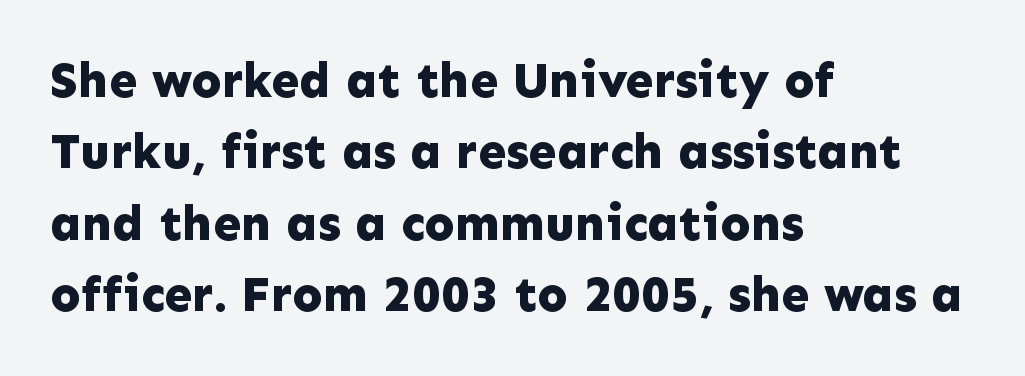
The image shows 50 px bold sans-serif type, upright; set left-aligned, normal line spacing (1.43x), normal letter spacing, not underlined; low stroke contrast and a medium x-height.
